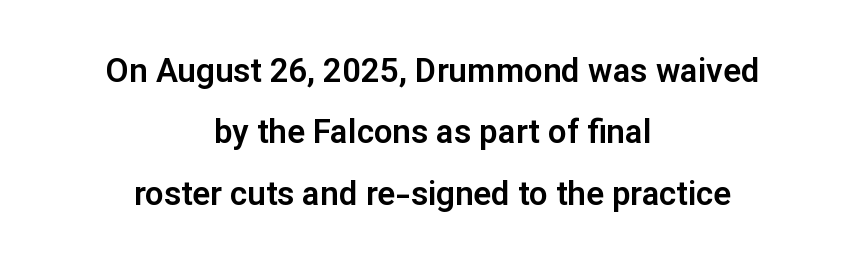
{"serif": "no", "italic": "no", "width": "normal", "stroke_contrast": "low", "x_height": "medium", "monospaced": "no", "underline": "no", "align": "center", "line_spacing_ratio": 1.86, "letter_spacing": "normal", "letter_spacing_em": 0.0, "glyph_px": 33}
